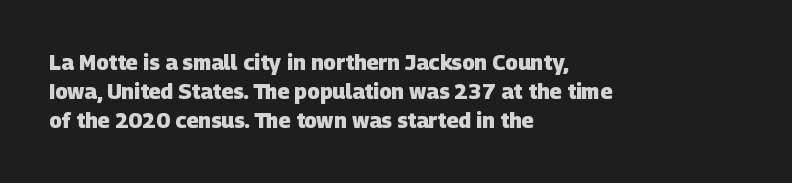
The image shows 21 px bold type; set left-aligned, normal line spacing (1.39x), normal letter spacing, not underlined.
